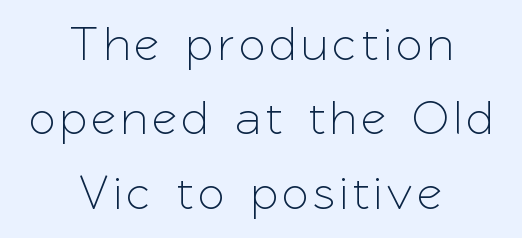
{"serif": "no", "italic": "no", "width": "normal", "stroke_contrast": "low", "x_height": "medium", "monospaced": "no", "underline": "no", "align": "center", "line_spacing": "normal", "line_spacing_ratio": 1.55, "glyph_px": 48}
